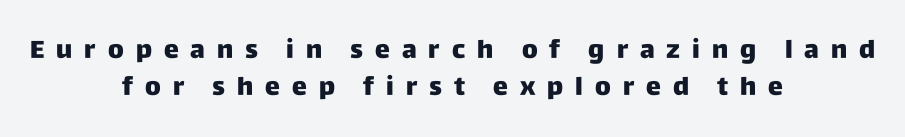
{"italic": "no", "bold": "yes", "underline": "no", "align": "center", "line_spacing": "normal", "line_spacing_ratio": 1.48, "letter_spacing": "wide", "letter_spacing_em": 0.48, "glyph_px": 25}
